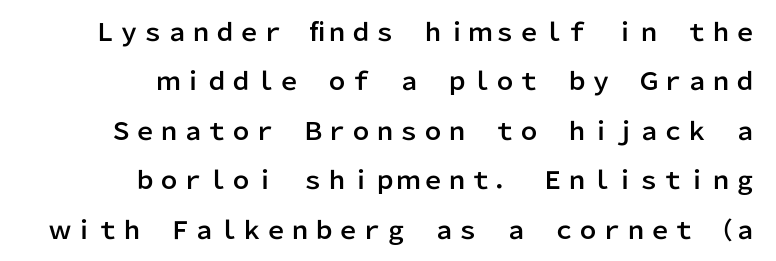
Every character sits straight up, as roman type does. The rendering uses a large line-height, opening up the rows. Compared with typical body copy, the letter spacing here is the same. Plain, unruled lines of type. The passage is arranged like a letterhead date or caption credit — flush right.
